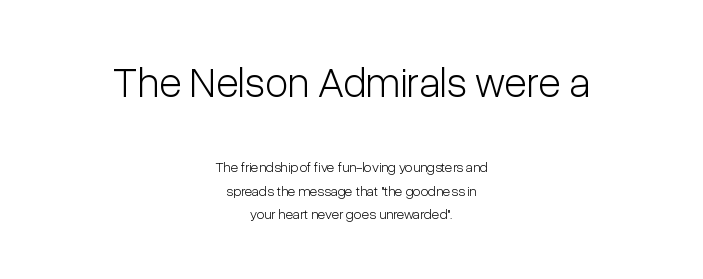
The image shows 42 px light, condensed sans-serif type, upright; set centered, normal line spacing (1.66x), normal letter spacing, not underlined; the first (top) block is 3.0x larger; low stroke contrast and a medium x-height.
